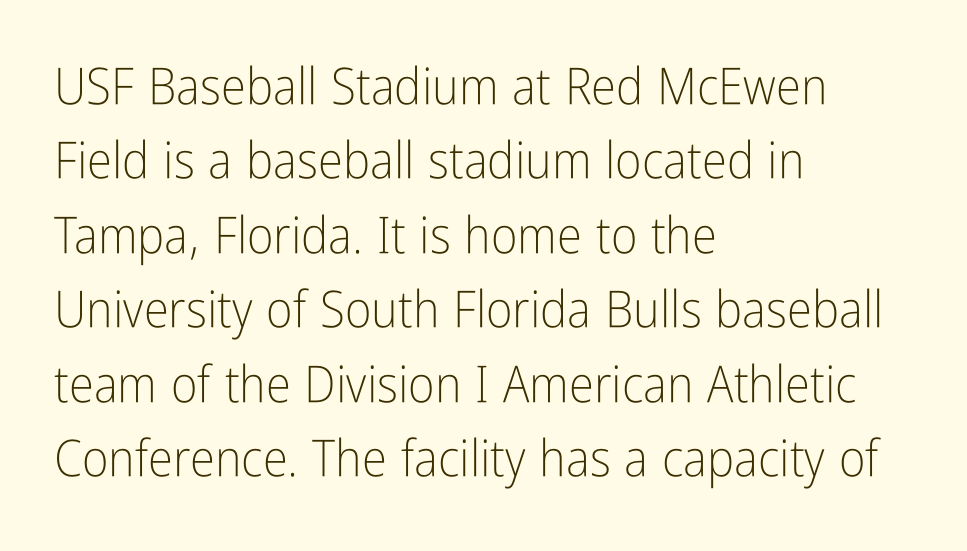
Quick note: not italic, upright. The text was rendered using a sans face with plain stroke endings. Note the varied advance widths — an 'i' is clearly narrower than an 'm'. Regarding leading, the lines here are spaced in the standard way. The compositor pushed each line to the left boundary.
